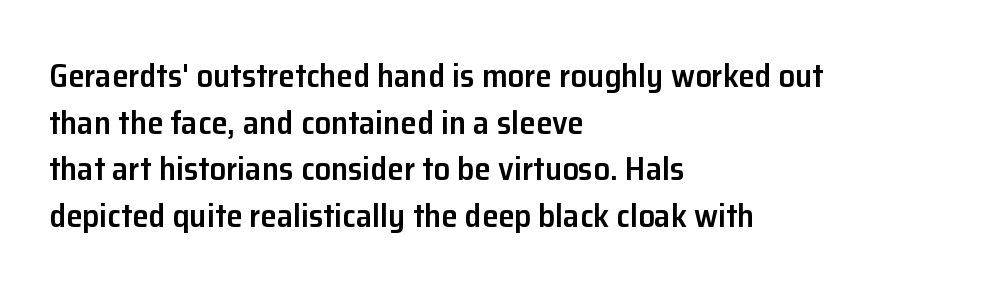
The image shows 33 px semibold sans-serif type, upright; set left-aligned, normal line spacing (1.41x), normal letter spacing, not underlined; low stroke contrast and a medium x-height.
